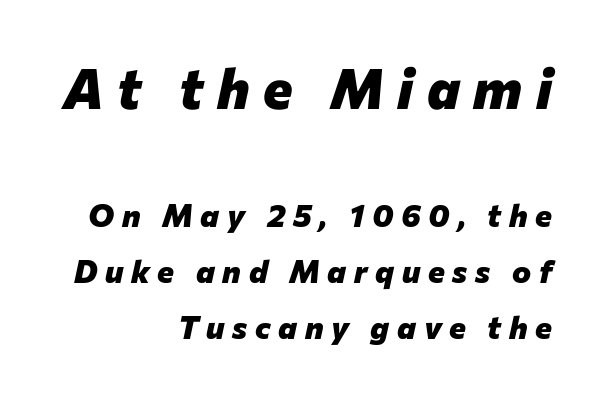
Q: Is the text bold? A: Yes.
Q: Is the text italic (slanted)? A: Yes, it leans right by about 12 degrees.
Q: Is the text underlined? A: No.
Q: How is the paragraph aligned? A: Right-aligned.
Q: Is the spacing between letters normal or unusually wide? A: Unusually wide.
Q: Which block of text is set in a larger size, the first (top) or the second (bottom)? A: The first (top) one.
Q: Width (condensed, normal, or wide)? A: Normal.
Q: Stroke contrast? A: Low.
Q: x-height? A: Medium.
Q: Monospaced? A: No.
